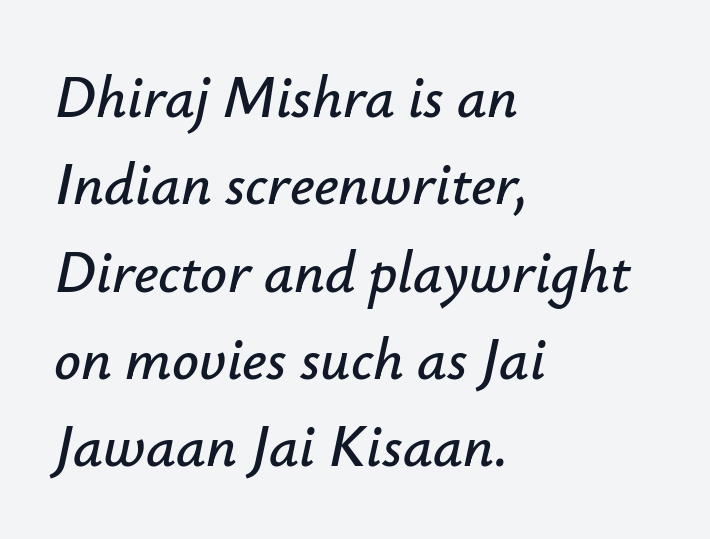
The image shows 59 px text type, italic (leaning right); set left-aligned, normal line spacing (1.48x), normal letter spacing, not underlined; low stroke contrast and a small x-height.
